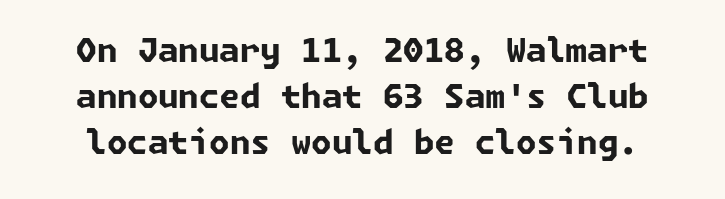
Q: Is the text bold? A: Yes.
Q: Is the typeface a serif or a sans-serif typeface? A: Sans-serif.
Q: Is the text underlined? A: No.
Q: Is the spacing between letters normal or unusually wide? A: Normal.
Q: Is the spacing between lines tight, normal or loose? A: Normal.
Q: Width (condensed, normal, or wide)? A: Normal.
Q: Stroke contrast? A: Low.
Q: x-height? A: Medium.
